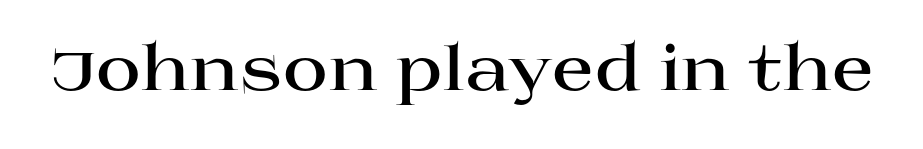
Q: Is the text bold? A: Yes.
Q: Is the text italic (slanted)? A: No, it is upright.
Q: Is the typeface a serif or a sans-serif typeface? A: Serif.
Q: Is the text underlined? A: No.
Q: Is the spacing between letters normal or unusually wide? A: Normal.
Q: Width (condensed, normal, or wide)? A: Wide.
Q: Stroke contrast? A: High.
Q: x-height? A: Large.
Q: Monospaced? A: No.
